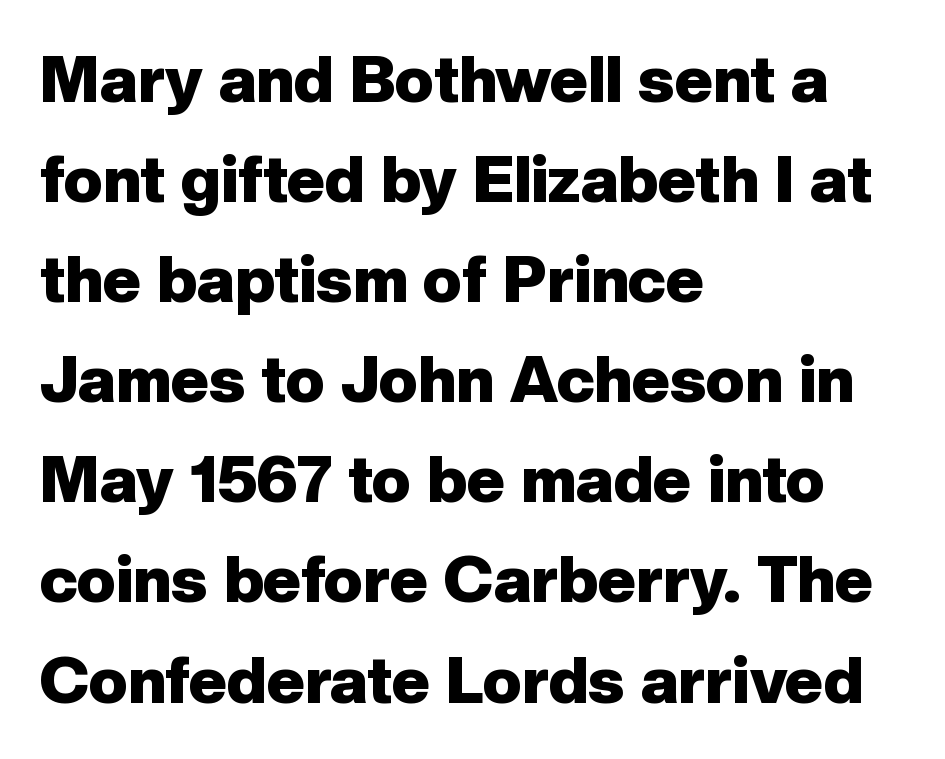
{"serif": "no", "italic": "no", "bold": "yes", "weight": "heavy", "width": "normal", "stroke_contrast": "low", "x_height": "medium", "monospaced": "no", "underline": "no", "align": "left", "line_spacing": "normal", "line_spacing_ratio": 1.54, "letter_spacing": "normal", "letter_spacing_em": 0.0, "glyph_px": 65}
